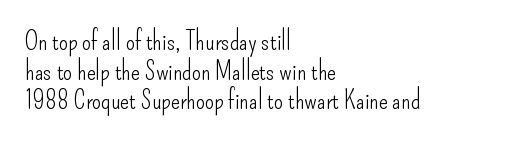
{"italic": "no", "bold": "no", "underline": "no", "align": "left", "line_spacing": "tight", "line_spacing_ratio": 1.14, "letter_spacing": "normal", "letter_spacing_em": 0.0, "glyph_px": 26}
